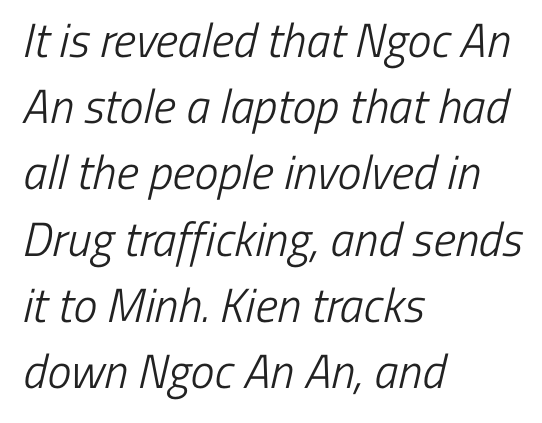
{"serif": "no", "bold": "no", "weight": "light", "width": "condensed", "stroke_contrast": "low", "x_height": "medium", "monospaced": "no", "underline": "no", "align": "left", "line_spacing": "normal", "line_spacing_ratio": 1.38, "letter_spacing": "normal", "letter_spacing_em": 0.0, "glyph_px": 48}
